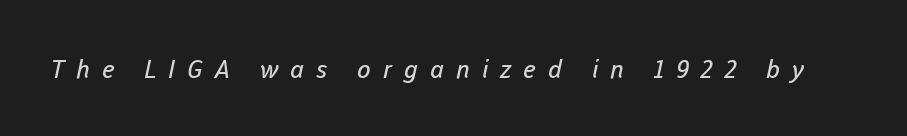
Q: Is the text bold? A: No.
Q: Is the text underlined? A: No.
Q: Is the spacing between letters normal or unusually wide? A: Unusually wide.
